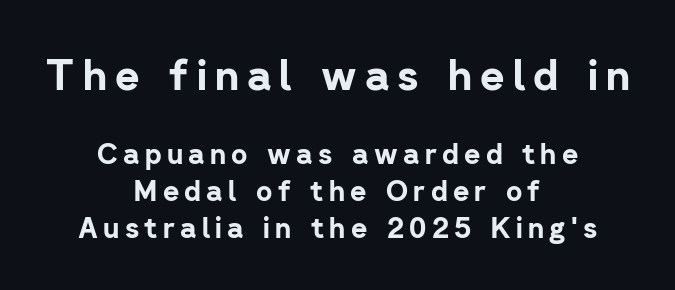
The image shows 42 px bold sans-serif type, upright; set centered, normal line spacing (1.32x), not underlined; the first (top) block is 1.5x larger; low stroke contrast and a medium x-height.
